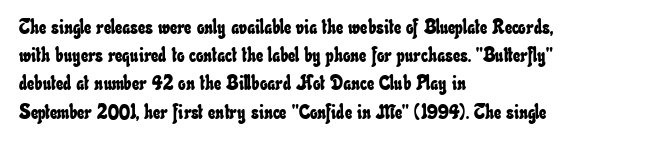
{"underline": "no", "align": "left", "line_spacing": "normal", "line_spacing_ratio": 1.41, "letter_spacing": "normal", "letter_spacing_em": 0.0, "glyph_px": 20}
